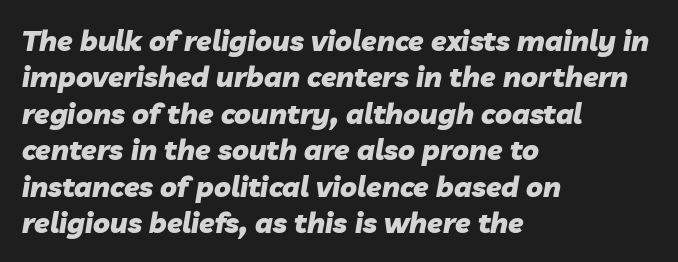
One-word summary of the alignment: left. Compared with ordinary roman type, these characters are visibly tilted. The passage shown is typed in a proportional face where columns would drift. No word sits above an underline.
